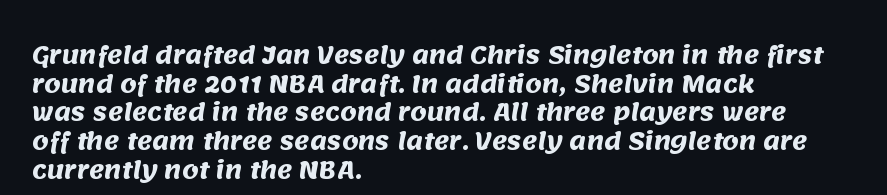
The image shows 23 px bold type; set left-aligned, normal line spacing (1.25x), normal letter spacing, not underlined.
